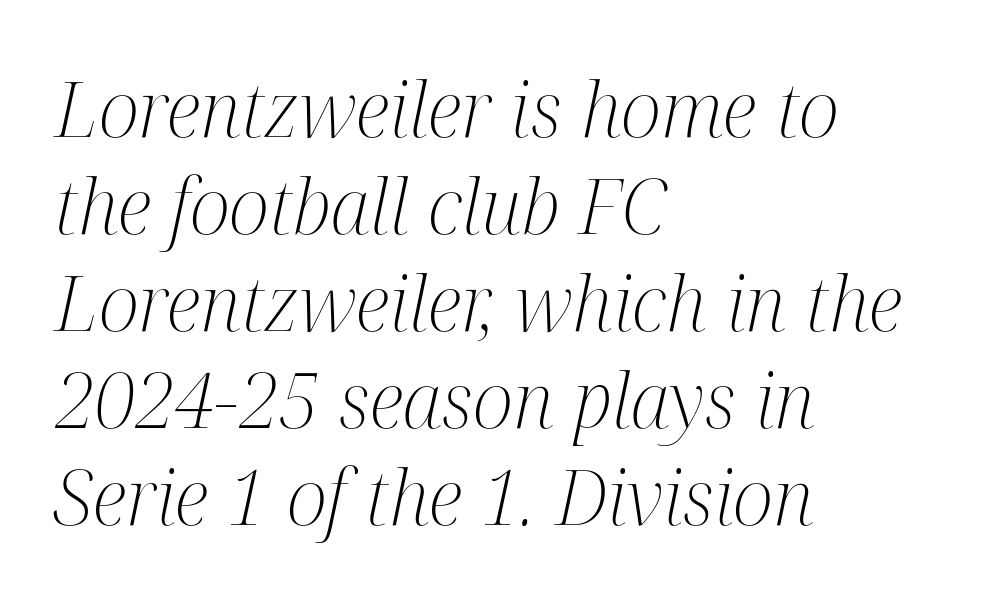
Q: Is the text bold? A: No.
Q: Is the text italic (slanted)? A: Yes, it leans right by about 12 degrees.
Q: Is the typeface a serif or a sans-serif typeface? A: Serif.
Q: Is the text underlined? A: No.
Q: How is the paragraph aligned? A: Left-aligned.
Q: Is the spacing between letters normal or unusually wide? A: Normal.
Q: Is the spacing between lines tight, normal or loose? A: Normal.
Q: Width (condensed, normal, or wide)? A: Condensed.
Q: Stroke contrast? A: Medium.
Q: x-height? A: Medium.
Q: Monospaced? A: No.
